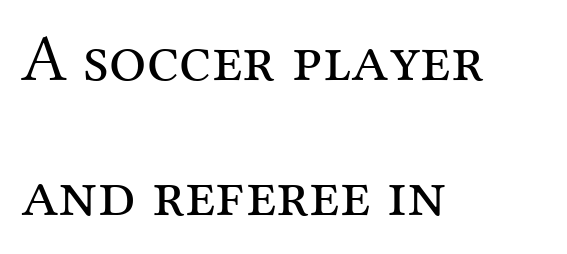
{"serif": "yes", "italic": "no", "bold": "no", "weight": "regular", "width": "normal", "stroke_contrast": "medium", "x_height": "medium", "monospaced": "no", "underline": "no", "align": "left", "line_spacing": "loose", "line_spacing_ratio": 2.05, "letter_spacing": "normal", "letter_spacing_em": 0.0, "glyph_px": 66}
